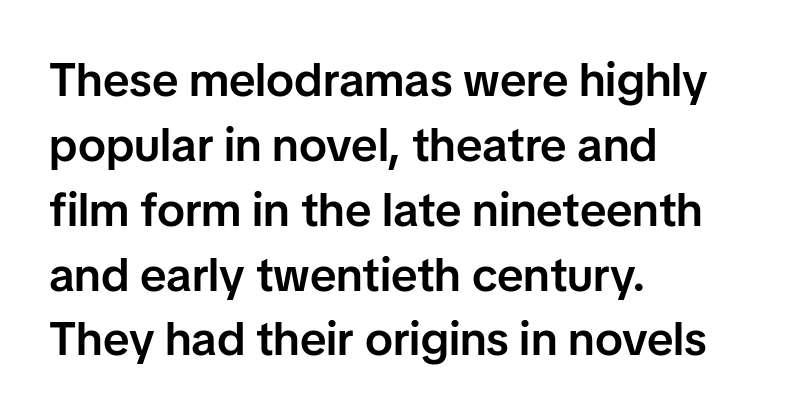
Q: Is the text bold? A: Semi-bold.
Q: Is the text italic (slanted)? A: No, it is upright.
Q: Is the typeface a serif or a sans-serif typeface? A: Sans-serif.
Q: Is the text underlined? A: No.
Q: How is the paragraph aligned? A: Left-aligned.
Q: Is the spacing between letters normal or unusually wide? A: Normal.
Q: Is the spacing between lines tight, normal or loose? A: Normal.
Q: Width (condensed, normal, or wide)? A: Normal.
Q: Stroke contrast? A: Low.
Q: x-height? A: Medium.
Q: Monospaced? A: No.
